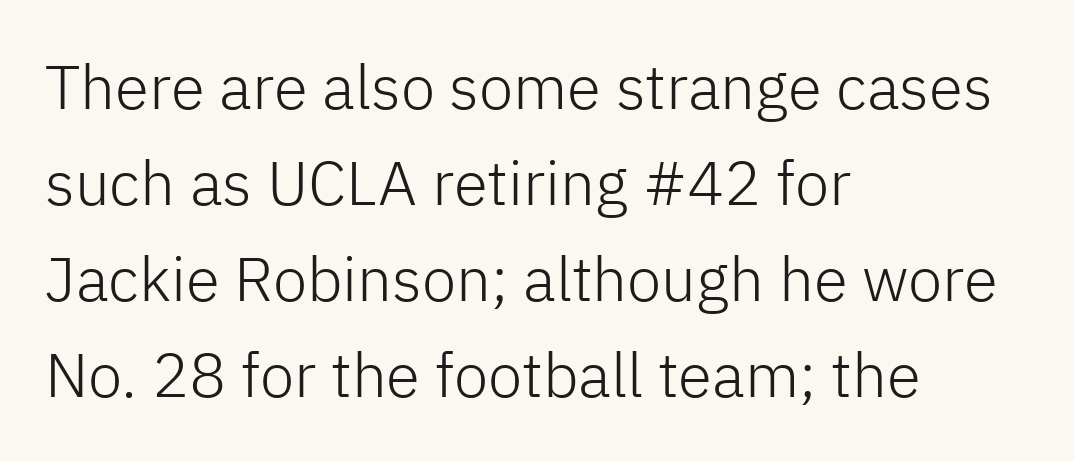
Q: Is the text bold? A: No.
Q: Is the text italic (slanted)? A: No, it is upright.
Q: Is the typeface a serif or a sans-serif typeface? A: Sans-serif.
Q: Is the text underlined? A: No.
Q: How is the paragraph aligned? A: Left-aligned.
Q: Is the spacing between letters normal or unusually wide? A: Normal.
Q: Is the spacing between lines tight, normal or loose? A: Normal.
Q: Width (condensed, normal, or wide)? A: Normal.
Q: Stroke contrast? A: Low.
Q: x-height? A: Medium.
Q: Monospaced? A: No.
